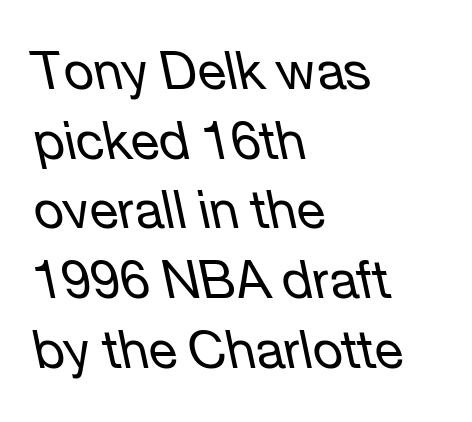
Counters stay open thanks to moderate or lighter strokes. The space directly below the letters is spotless. Interline gaps are of average width in this sample. Designer's note — italics engaged. The letterforms sit shoulder to shoulder at normal distance.
